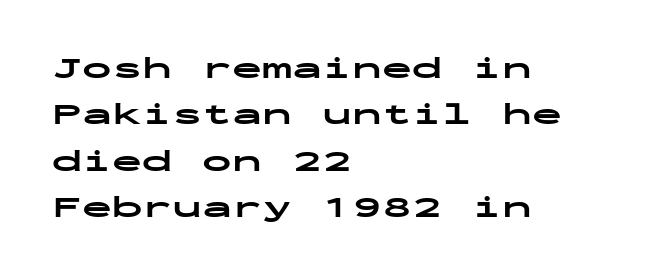
{"serif": "no", "italic": "no", "bold": "yes", "weight": "bold", "width": "wide", "stroke_contrast": "low", "x_height": "medium", "monospaced": "yes", "underline": "no", "align": "left", "line_spacing": "normal", "line_spacing_ratio": 1.55, "letter_spacing": "normal", "letter_spacing_em": 0.0, "glyph_px": 30}
